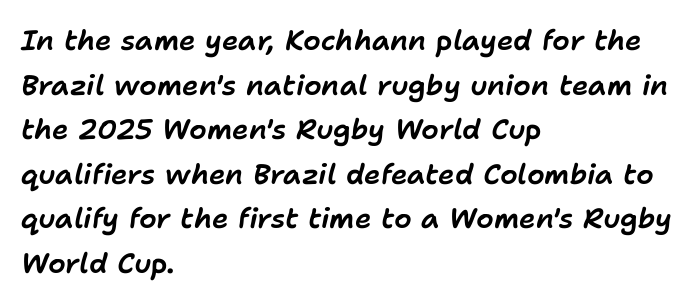
Q: Is the text italic (slanted)? A: Yes, it leans right by about 11 degrees.
Q: Is the text underlined? A: No.
Q: How is the paragraph aligned? A: Left-aligned.
Q: Is the spacing between letters normal or unusually wide? A: Normal.
Q: Is the spacing between lines tight, normal or loose? A: Normal.
Q: Width (condensed, normal, or wide)? A: Normal.
Q: Stroke contrast? A: Low.
Q: x-height? A: Medium.
Q: Monospaced? A: No.
